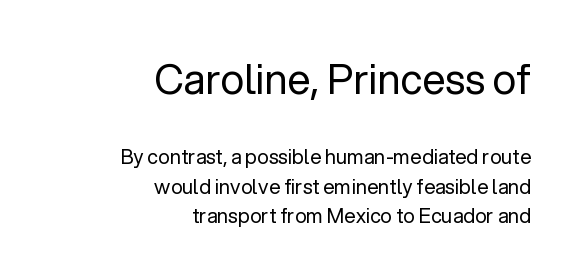
Q: Is the text bold? A: No.
Q: Is the text italic (slanted)? A: No, it is upright.
Q: Is the typeface a serif or a sans-serif typeface? A: Sans-serif.
Q: Is the text underlined? A: No.
Q: How is the paragraph aligned? A: Right-aligned.
Q: Is the spacing between letters normal or unusually wide? A: Normal.
Q: Is the spacing between lines tight, normal or loose? A: Normal.
Q: Which block of text is set in a larger size, the first (top) or the second (bottom)? A: The first (top) one.
Q: Width (condensed, normal, or wide)? A: Normal.
Q: Stroke contrast? A: Low.
Q: x-height? A: Medium.
Q: Monospaced? A: No.
